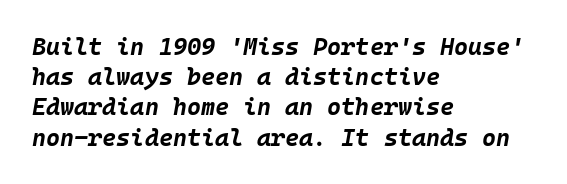
The image shows 24 px bold type, italic (leaning right); set left-aligned, normal line spacing (1.26x), normal letter spacing, not underlined.
